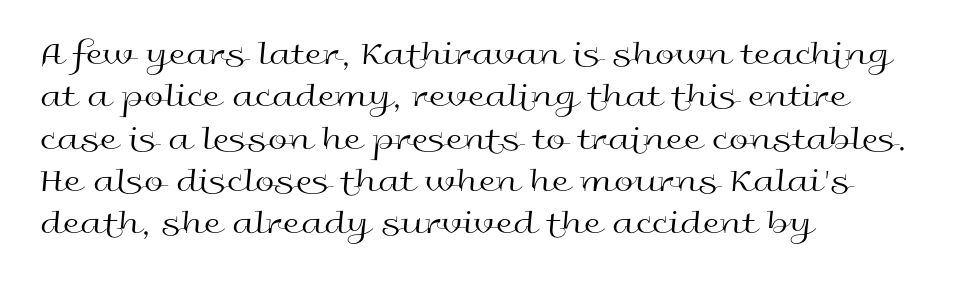
{"serif": "no", "italic": "no", "bold": "no", "weight": "regular", "width": "wide", "x_height": "medium", "monospaced": "no", "underline": "no", "align": "left", "line_spacing_ratio": 1.21, "letter_spacing": "normal", "letter_spacing_em": 0.0, "glyph_px": 35}
